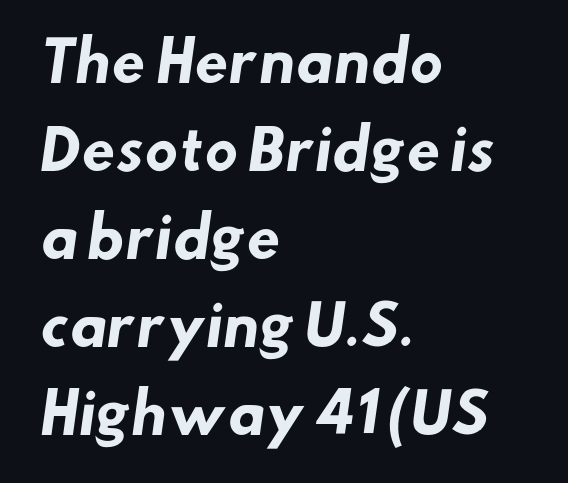
Varying glyph widths throughout — classic text-font behaviour. All the whitespace from short lines collects on the right. Does the type have serifs? No, each stem ends abruptly. There is no visible air inserted between adjacent glyphs. This sample keeps an unexceptional amount of space between lines. A clean baseline with only descenders dipping below it.
